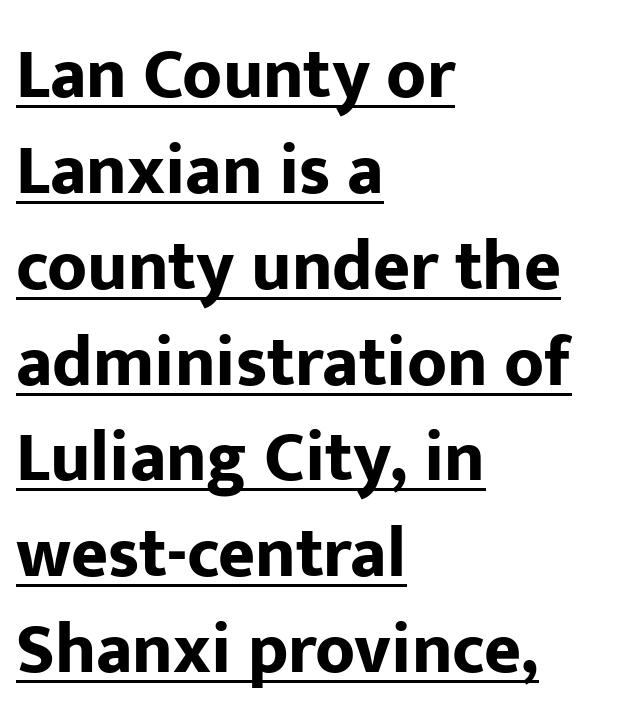
Q: Is the text bold? A: Yes.
Q: Is the text italic (slanted)? A: No, it is upright.
Q: Is the typeface a serif or a sans-serif typeface? A: Sans-serif.
Q: Is the text underlined? A: Yes.
Q: How is the paragraph aligned? A: Left-aligned.
Q: Is the spacing between letters normal or unusually wide? A: Normal.
Q: Is the spacing between lines tight, normal or loose? A: Normal.
Q: Width (condensed, normal, or wide)? A: Normal.
Q: Stroke contrast? A: Low.
Q: x-height? A: Medium.
Q: Monospaced? A: No.
